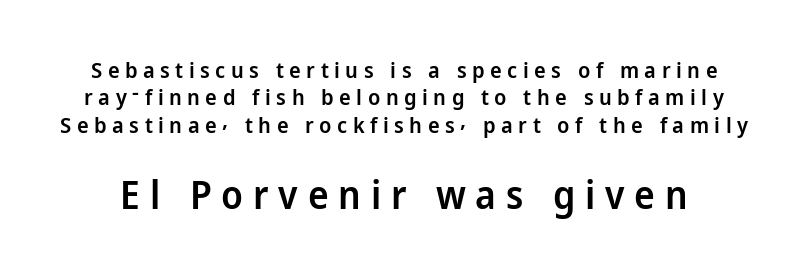
{"serif": "no", "italic": "no", "bold": "semi", "weight": "semibold", "width": "normal", "stroke_contrast": "low", "x_height": "medium", "monospaced": "no", "underline": "no", "line_spacing_ratio": 1.24, "letter_spacing": "wide", "letter_spacing_em": 0.25, "larger_block": "second", "size_ratio": 1.77, "glyph_px": 39}
